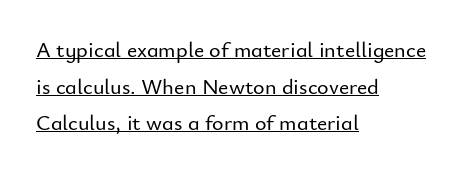
Regular leading. Is the letter spacing exaggerated? No — it looks like the ordinary default. The typesetter chose a ragged-right arrangement here. Ascenders rise straight up at ninety degrees.
